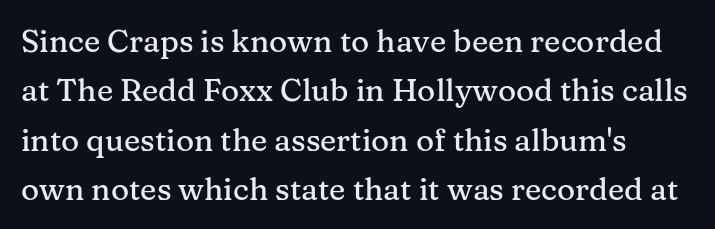
There is no visible air inserted between adjacent glyphs. Quick note: not italic, upright. A typesetter would label this face a serif. How would I describe the line gaps? Plain and ordinary.
